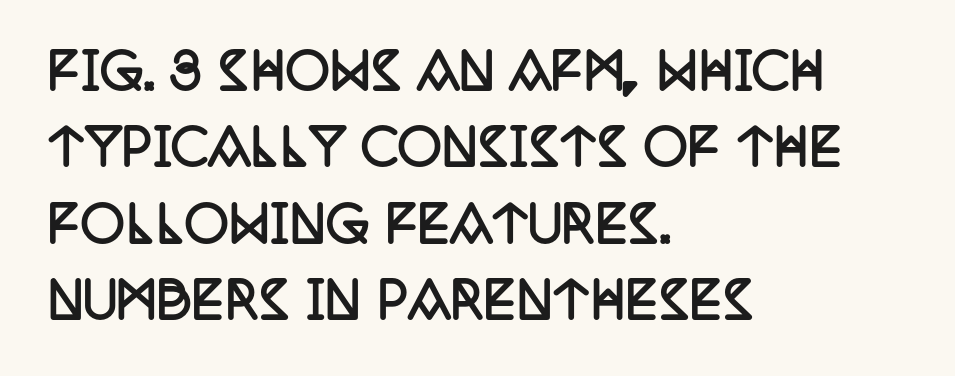
{"serif": "yes", "italic": "no", "bold": "yes", "weight": "semibold", "width": "condensed", "stroke_contrast": "low", "x_height": "large", "monospaced": "no", "underline": "no", "align": "left", "line_spacing": "normal", "line_spacing_ratio": 1.56, "letter_spacing": "normal", "letter_spacing_em": 0.0, "glyph_px": 49}
